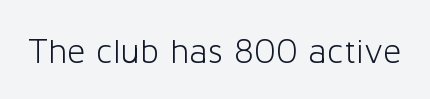
Each letter's strokes conclude bluntly, with no projecting serifs. Does the lettering tilt? It doesn't — this is upright. These lines are rendered in a variable-pitch font. The space directly below the letters is spotless.
